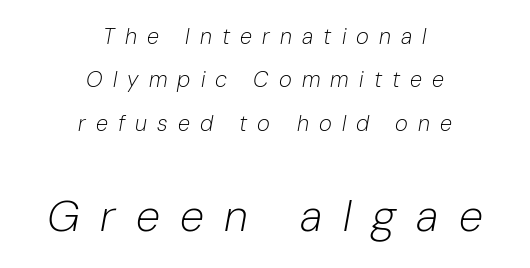
{"italic": "yes", "lean": "right", "slant_degrees": 10, "bold": "no", "weight": "light", "width": "normal", "stroke_contrast": "low", "x_height": "medium", "monospaced": "no", "underline": "no", "align": "center", "line_spacing": "loose", "line_spacing_ratio": 1.97, "letter_spacing": "wide", "letter_spacing_em": 0.46, "larger_block": "second", "size_ratio": 2.0, "glyph_px": 44}
